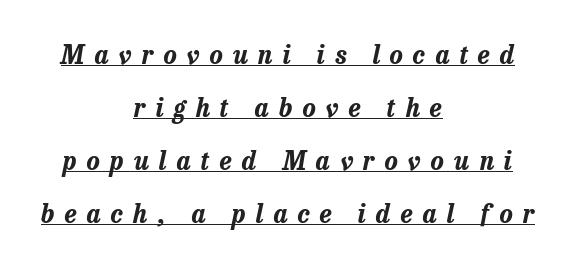
Q: Is the text bold? A: Yes.
Q: Is the text italic (slanted)? A: Yes, it leans right by about 13 degrees.
Q: Is the text underlined? A: Yes.
Q: How is the paragraph aligned? A: Centered.
Q: Is the spacing between letters normal or unusually wide? A: Unusually wide.
Q: Is the spacing between lines tight, normal or loose? A: Loose.
